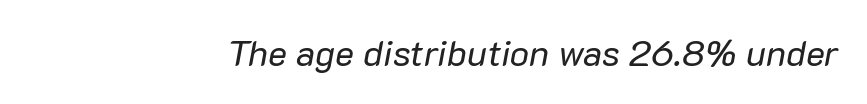
Q: Is the text bold? A: No.
Q: Is the text italic (slanted)? A: Yes, it leans right by about 10 degrees.
Q: Is the text underlined? A: No.
Q: Is the spacing between letters normal or unusually wide? A: Normal.
Q: Width (condensed, normal, or wide)? A: Normal.
Q: Stroke contrast? A: Low.
Q: x-height? A: Medium.
Q: Monospaced? A: No.
